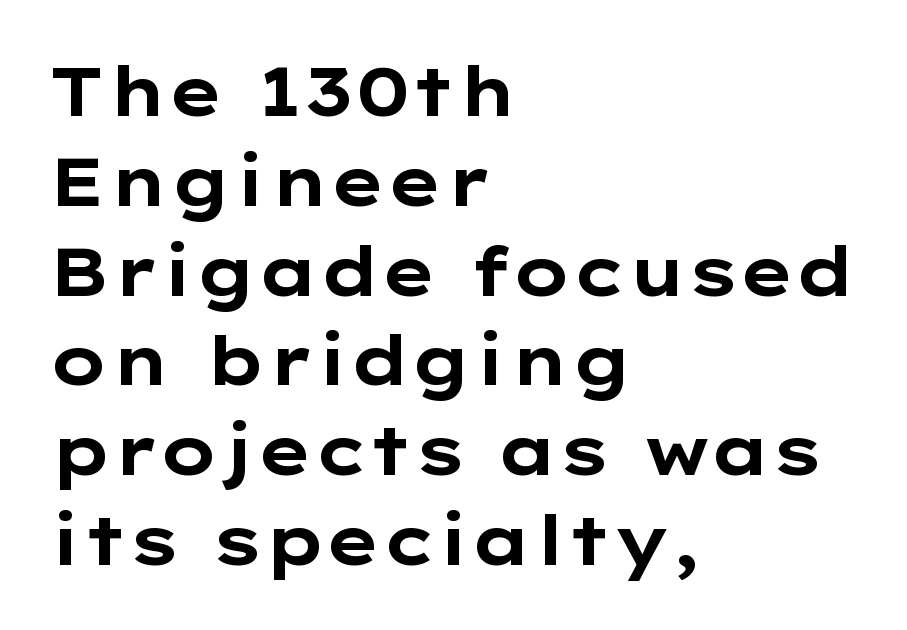
The area under the type is left untouched. How heavy is the stroke? Heavy — this is a bold. This sample has the flowing, uneven cadence of proportional lettering. Nobody touched the tracking dial on this one. Caption: multi-line text, flush left, ragged right.
